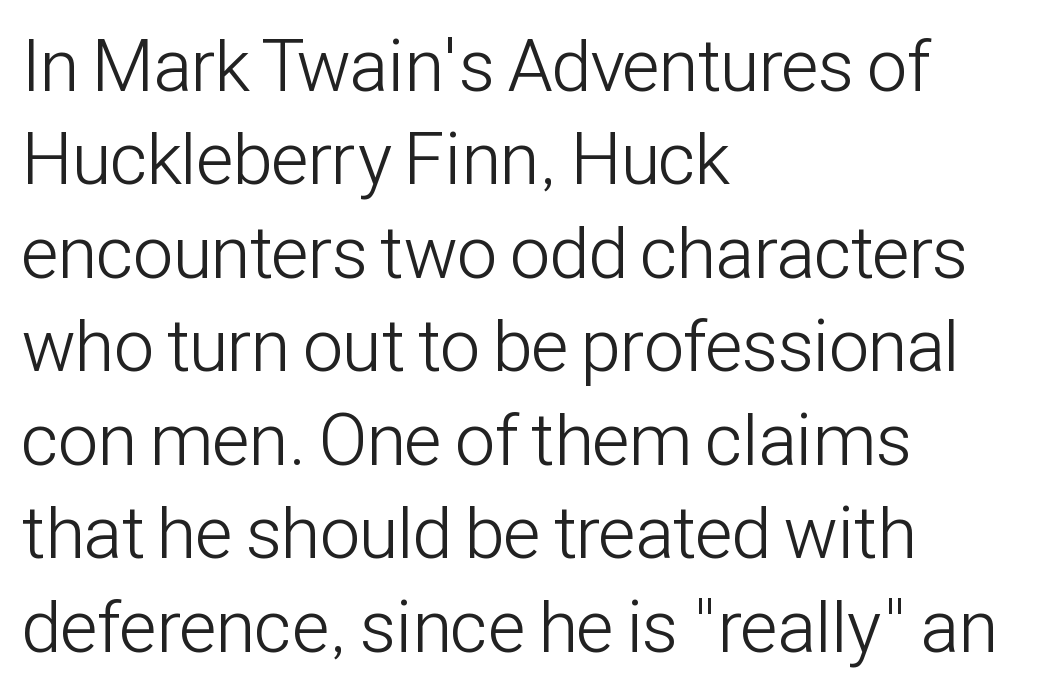
Bare-footed words on every line. Stems and bowls with no extra thickness — not bold. Is this a fixed-width face? No — the glyphs have proportional, varying widths. Compared with a centered layout, this one pins lines to the left instead. You can tell it's not italic because the verticals are truly vertical.
